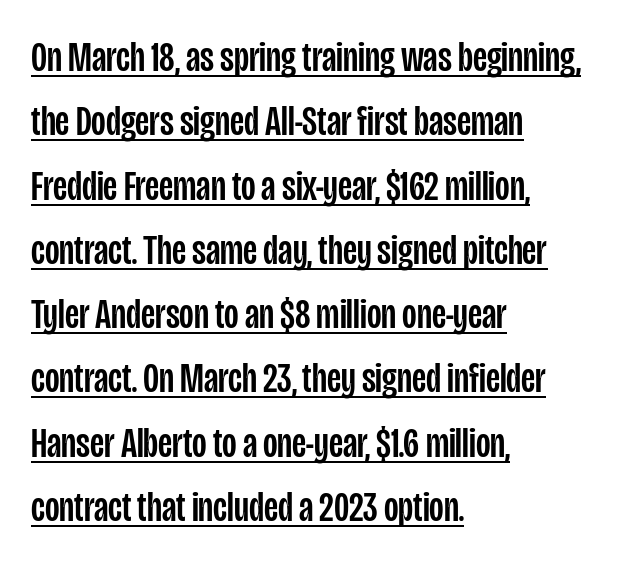
A continuous stroke trails under the words, as in a hyperlink. Does the copy run flush right? No — it runs flush left. Horizontal bands of white between lines are of average thickness. The passage shown is typed in a proportional face where columns would drift. Does extra space separate the letters? No, they use regular spacing.
